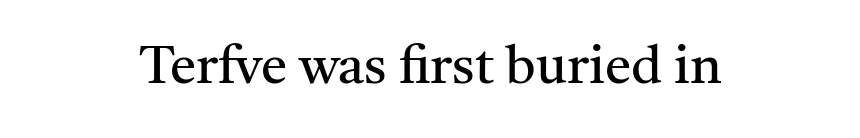
The text was rendered using a seriffed face with decorative stroke endings. On a weight scale, this lands at 450 or below. The axis of the letterforms is exactly vertical. Descender tails drop into unmarked territory.
